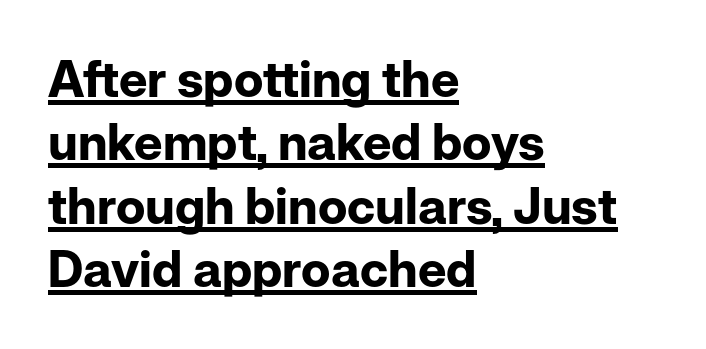
Q: Is the text bold? A: Yes.
Q: Is the text italic (slanted)? A: No, it is upright.
Q: Is the typeface a serif or a sans-serif typeface? A: Sans-serif.
Q: Is the text underlined? A: Yes.
Q: How is the paragraph aligned? A: Left-aligned.
Q: Is the spacing between letters normal or unusually wide? A: Normal.
Q: Is the spacing between lines tight, normal or loose? A: Normal.
Q: Width (condensed, normal, or wide)? A: Normal.
Q: Stroke contrast? A: Low.
Q: x-height? A: Medium.
Q: Monospaced? A: No.
